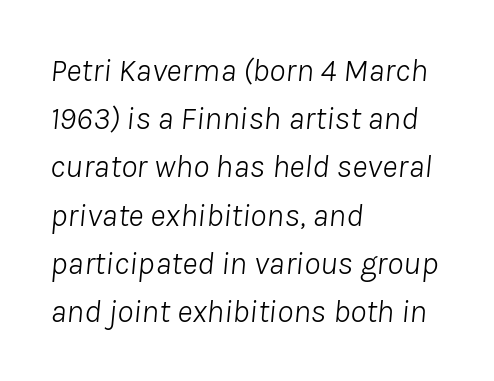
{"italic": "yes", "lean": "right", "slant_degrees": 8, "bold": "no", "weight": "light", "width": "normal", "stroke_contrast": "low", "x_height": "medium", "monospaced": "no", "underline": "no", "align": "left", "line_spacing": "normal", "line_spacing_ratio": 1.46, "letter_spacing": "normal", "letter_spacing_em": 0.0, "glyph_px": 33}
